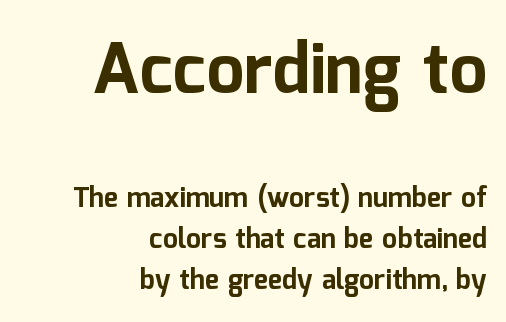
The image shows 68 px bold sans-serif type, upright; set right-aligned, normal line spacing (1.52x), normal letter spacing, not underlined; the first (top) block is 2.52x larger; low stroke contrast and a medium x-height.
